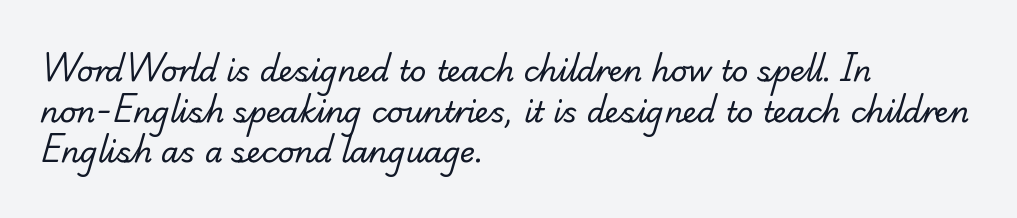
The image shows 29 px regular-weight serif type; set left-aligned, normal line spacing (1.4x), normal letter spacing, not underlined; low stroke contrast and a small x-height.
